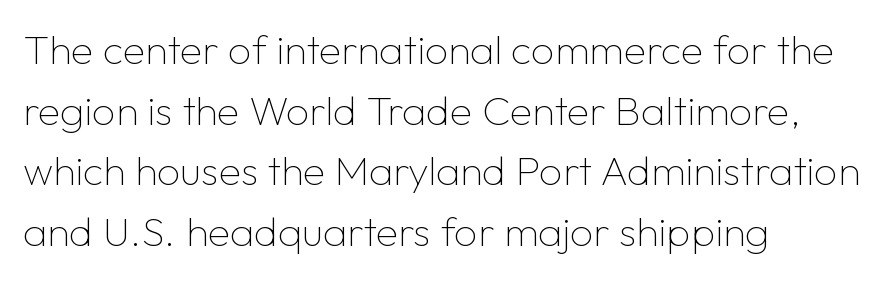
Q: Is the text bold? A: No.
Q: Is the text italic (slanted)? A: No, it is upright.
Q: Is the typeface a serif or a sans-serif typeface? A: Sans-serif.
Q: Is the text underlined? A: No.
Q: How is the paragraph aligned? A: Left-aligned.
Q: Is the spacing between letters normal or unusually wide? A: Normal.
Q: Is the spacing between lines tight, normal or loose? A: Normal.
Q: Width (condensed, normal, or wide)? A: Normal.
Q: Stroke contrast? A: Low.
Q: x-height? A: Medium.
Q: Monospaced? A: No.
